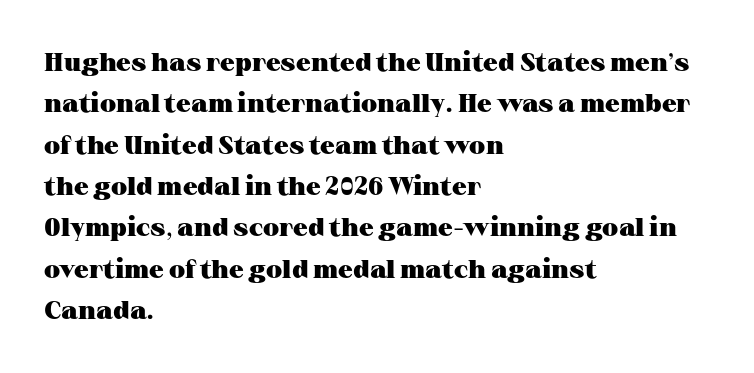
{"italic": "no", "bold": "yes", "underline": "no", "align": "left", "line_spacing": "normal", "line_spacing_ratio": 1.59, "letter_spacing": "normal", "letter_spacing_em": 0.0, "glyph_px": 26}
